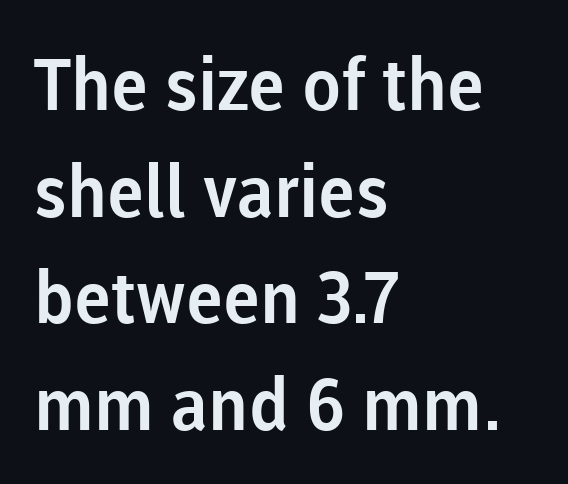
Each line starts at the same left margin while the right side varies. The face used here is a sans, in the tradition of grotesques and geometrics. Beneath every word, the page is bare. Proportional: the letters do not fall into vertical columns. The letters stand straight up with perfectly vertical stems.
